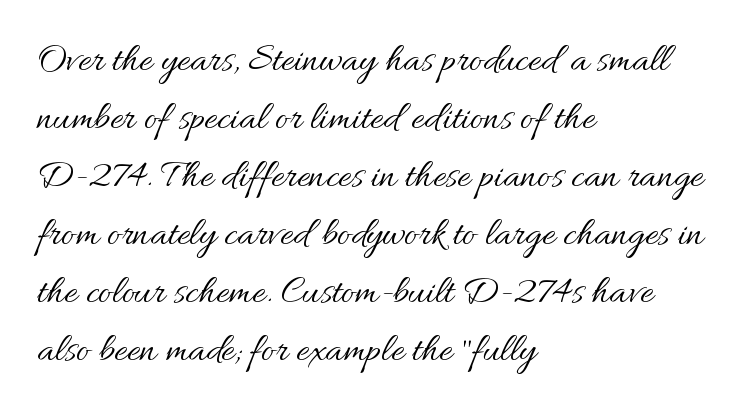
A typesetter would call this proportional, since set widths differ per character. Leading matches the norm, producing a regular column. The string is rendered with underlining switched off.
